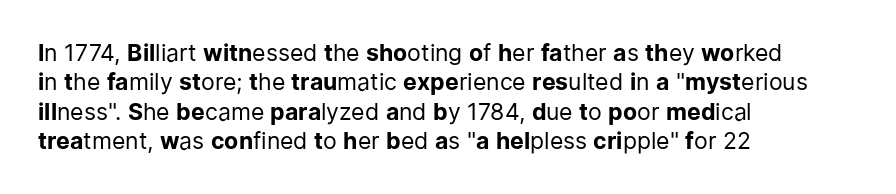
Q: Is the text bold? A: No.
Q: Is the text italic (slanted)? A: No, it is upright.
Q: Is the text underlined? A: No.
Q: How is the paragraph aligned? A: Left-aligned.
Q: Is the spacing between letters normal or unusually wide? A: Normal.
Q: Is the spacing between lines tight, normal or loose? A: Normal.
